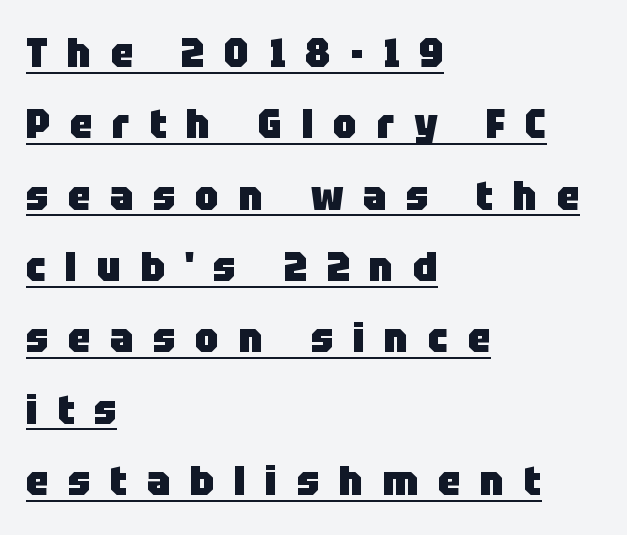
{"serif": "no", "italic": "no", "bold": "yes", "weight": "heavy", "width": "normal", "stroke_contrast": "low", "x_height": "large", "monospaced": "no", "underline": "yes", "align": "left", "line_spacing_ratio": 1.74, "letter_spacing": "wide", "letter_spacing_em": 0.48, "glyph_px": 41}
